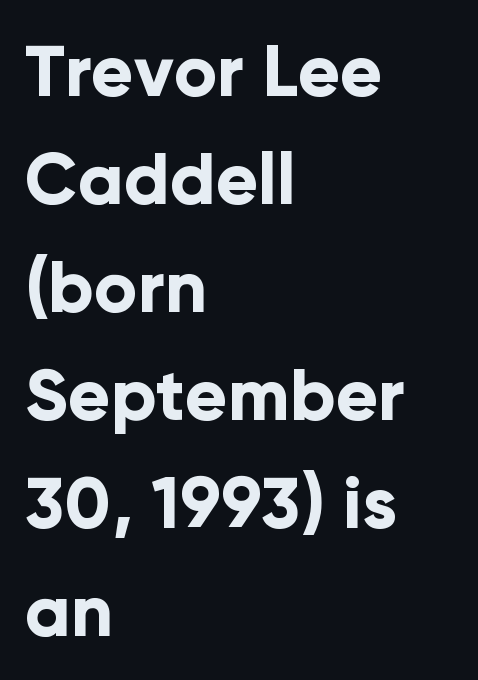
{"serif": "no", "italic": "no", "bold": "yes", "weight": "bold", "width": "normal", "stroke_contrast": "low", "x_height": "medium", "monospaced": "no", "underline": "no", "align": "left", "line_spacing": "normal", "line_spacing_ratio": 1.52, "letter_spacing": "normal", "letter_spacing_em": 0.0, "glyph_px": 71}
